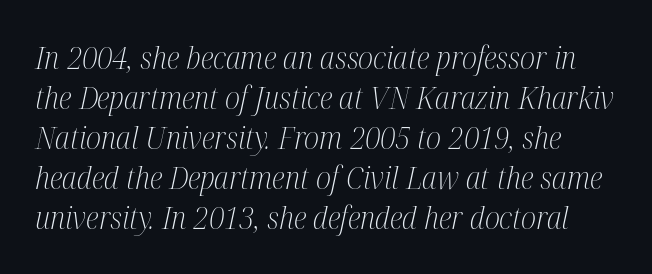
Q: Is the text bold? A: No.
Q: Is the text italic (slanted)? A: Yes, it leans right by about 12 degrees.
Q: Is the typeface a serif or a sans-serif typeface? A: Serif.
Q: Is the text underlined? A: No.
Q: Is the spacing between letters normal or unusually wide? A: Normal.
Q: Is the spacing between lines tight, normal or loose? A: Normal.
Q: Width (condensed, normal, or wide)? A: Condensed.
Q: Stroke contrast? A: Medium.
Q: x-height? A: Medium.
Q: Monospaced? A: No.
